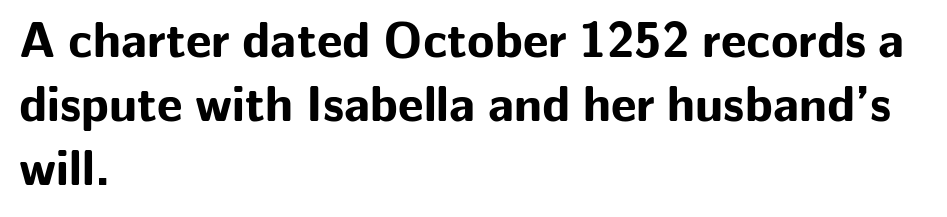
The image shows 50 px bold sans-serif type, upright; set left-aligned, normal line spacing (1.28x), normal letter spacing, not underlined; low stroke contrast and a medium x-height.
